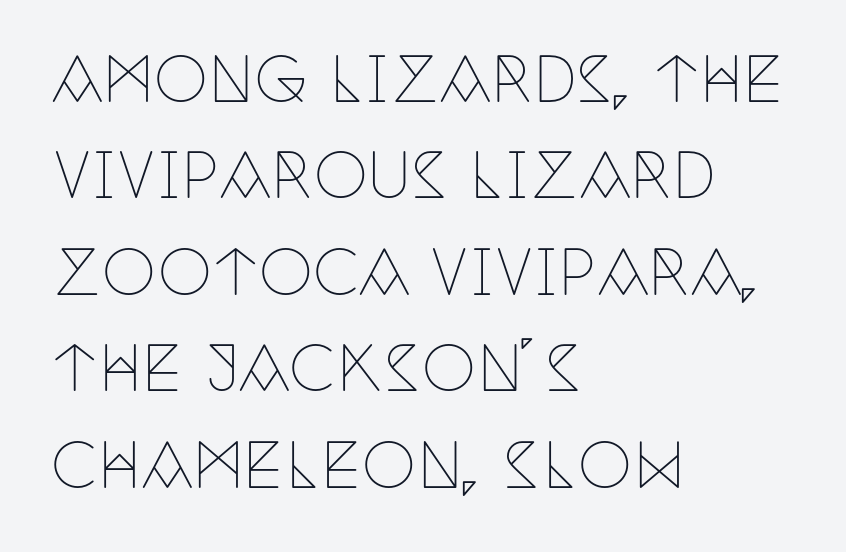
Q: Is the text bold? A: No.
Q: Is the text italic (slanted)? A: No, it is upright.
Q: Is the typeface a serif or a sans-serif typeface? A: Serif.
Q: Is the text underlined? A: No.
Q: How is the paragraph aligned? A: Left-aligned.
Q: Is the spacing between letters normal or unusually wide? A: Normal.
Q: Is the spacing between lines tight, normal or loose? A: Normal.
Q: Width (condensed, normal, or wide)? A: Condensed.
Q: Stroke contrast? A: Low.
Q: x-height? A: Large.
Q: Monospaced? A: No.
